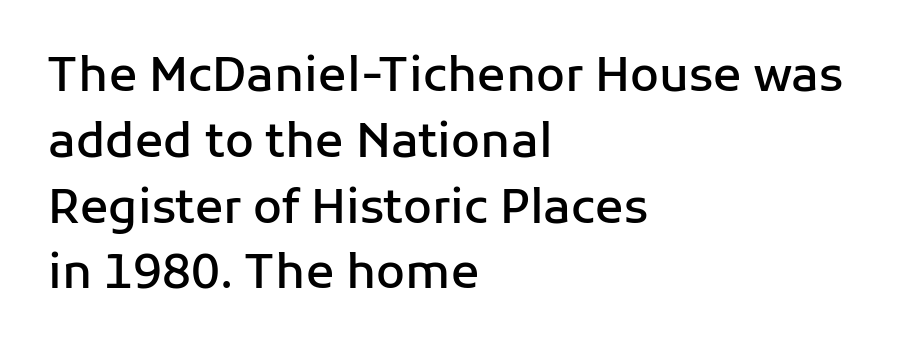
The image shows 47 px semibold sans-serif type, upright; set left-aligned, normal line spacing (1.4x), normal letter spacing, not underlined; low stroke contrast and a medium x-height.
